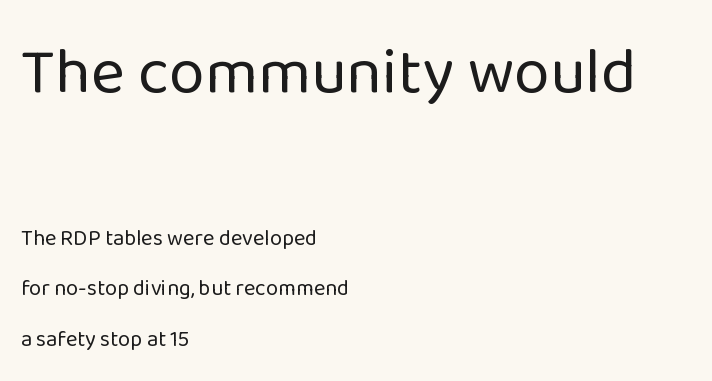
Q: Is the text bold? A: No.
Q: Is the text italic (slanted)? A: No, it is upright.
Q: Is the typeface a serif or a sans-serif typeface? A: Sans-serif.
Q: Is the text underlined? A: No.
Q: How is the paragraph aligned? A: Left-aligned.
Q: Is the spacing between letters normal or unusually wide? A: Normal.
Q: Is the spacing between lines tight, normal or loose? A: Loose.
Q: Which block of text is set in a larger size, the first (top) or the second (bottom)? A: The first (top) one.
Q: Width (condensed, normal, or wide)? A: Normal.
Q: Stroke contrast? A: Low.
Q: x-height? A: Medium.
Q: Monospaced? A: No.
